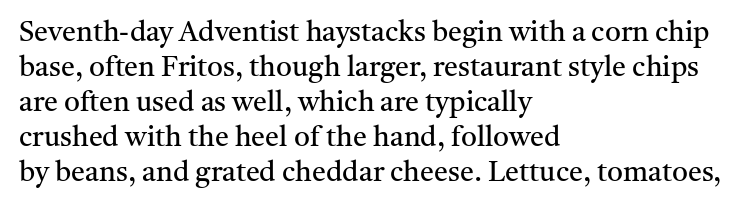
{"serif": "yes", "italic": "no", "bold": "no", "weight": "regular", "width": "normal", "stroke_contrast": "medium", "x_height": "medium", "monospaced": "no", "underline": "no", "align": "left", "line_spacing": "normal", "line_spacing_ratio": 1.25, "letter_spacing": "normal", "letter_spacing_em": 0.0, "glyph_px": 28}
